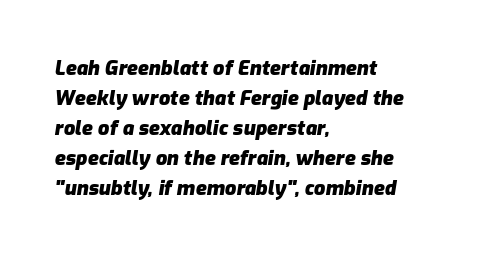
Q: Is the text bold? A: Yes.
Q: Is the text italic (slanted)? A: Yes, it leans right by about 9 degrees.
Q: Is the text underlined? A: No.
Q: How is the paragraph aligned? A: Left-aligned.
Q: Is the spacing between letters normal or unusually wide? A: Normal.
Q: Is the spacing between lines tight, normal or loose? A: Normal.
